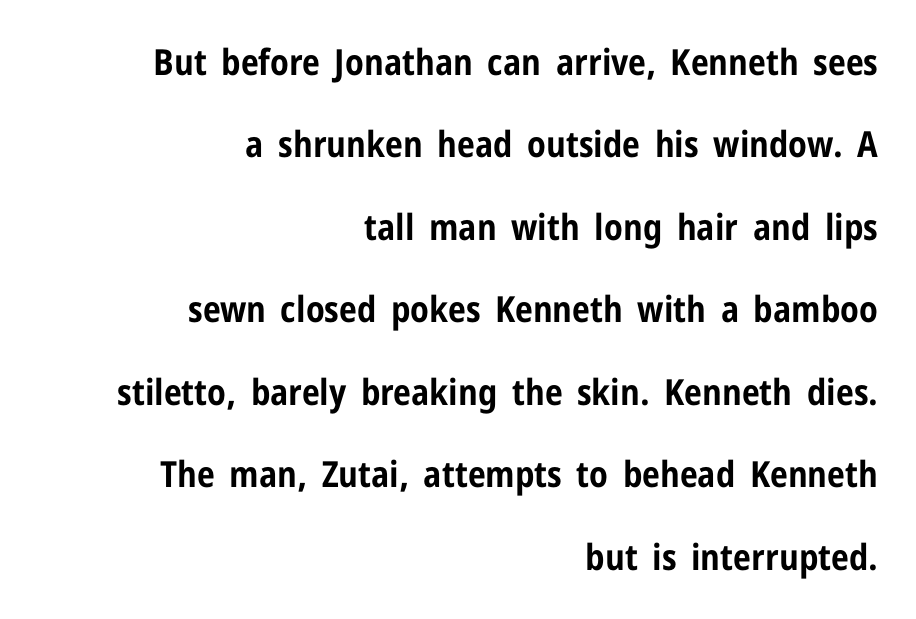
{"serif": "no", "italic": "no", "bold": "yes", "weight": "bold", "width": "condensed", "stroke_contrast": "low", "x_height": "medium", "monospaced": "no", "underline": "no", "align": "right", "line_spacing": "loose", "line_spacing_ratio": 2.29, "letter_spacing": "normal", "letter_spacing_em": 0.0, "glyph_px": 36}
